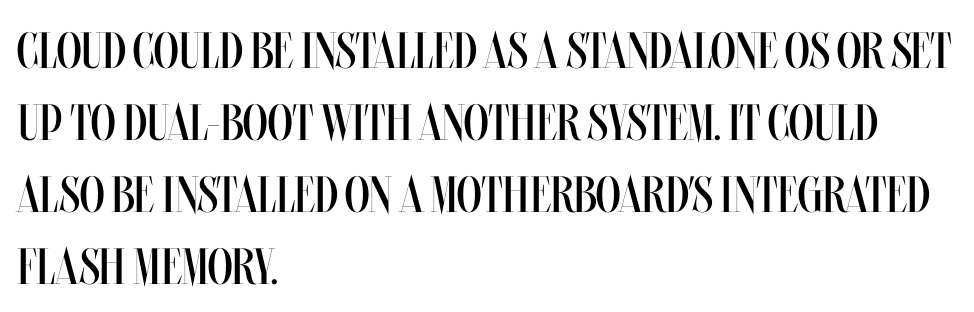
The image shows 51 px regular-weight, condensed type, upright; set left-aligned, normal line spacing (1.41x), normal letter spacing, not underlined; medium stroke contrast and a large x-height.
